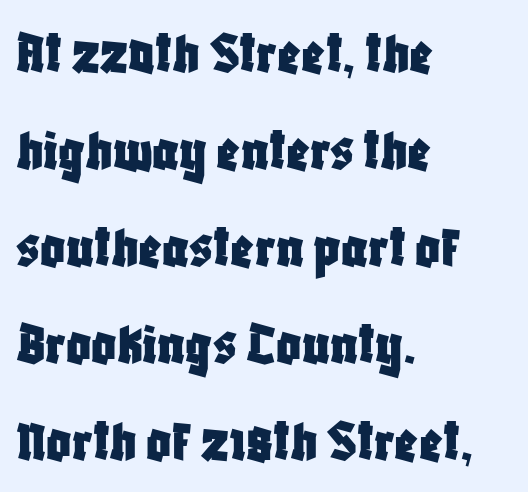
Q: Is the text italic (slanted)? A: No, it is upright.
Q: Is the typeface a serif or a sans-serif typeface? A: Sans-serif.
Q: Is the text underlined? A: No.
Q: How is the paragraph aligned? A: Left-aligned.
Q: Is the spacing between letters normal or unusually wide? A: Normal.
Q: Is the spacing between lines tight, normal or loose? A: Normal.
Q: Width (condensed, normal, or wide)? A: Condensed.
Q: Stroke contrast? A: Low.
Q: x-height? A: Large.
Q: Monospaced? A: No.
